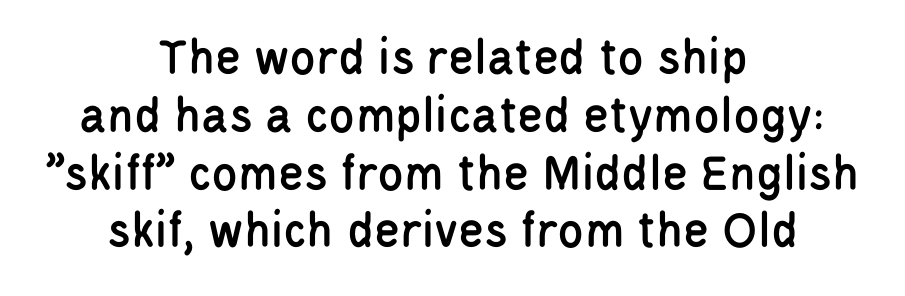
Q: Is the text italic (slanted)? A: No, it is upright.
Q: Is the typeface a serif or a sans-serif typeface? A: Sans-serif.
Q: Is the text underlined? A: No.
Q: How is the paragraph aligned? A: Centered.
Q: Is the spacing between letters normal or unusually wide? A: Normal.
Q: Is the spacing between lines tight, normal or loose? A: Tight.
Q: Width (condensed, normal, or wide)? A: Condensed.
Q: Stroke contrast? A: Low.
Q: x-height? A: Large.
Q: Monospaced? A: No.
